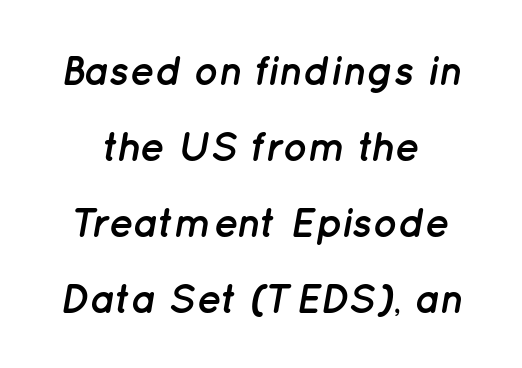
{"italic": "yes", "lean": "right", "slant_degrees": 12, "bold": "yes", "weight": "semibold", "width": "normal", "stroke_contrast": "low", "x_height": "medium", "monospaced": "no", "underline": "no", "align": "center", "line_spacing_ratio": 1.85, "letter_spacing": "normal", "letter_spacing_em": 0.0, "glyph_px": 41}
